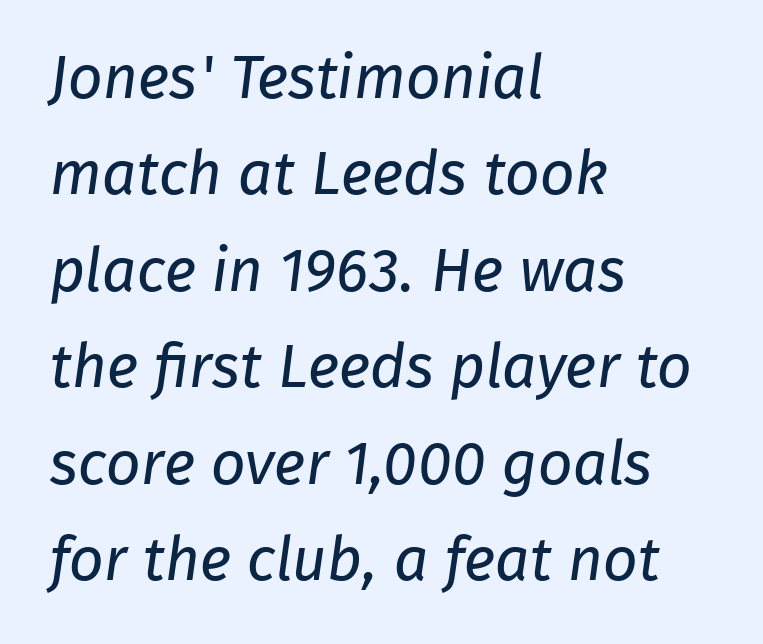
{"serif": "no", "bold": "no", "weight": "regular", "width": "normal", "stroke_contrast": "low", "x_height": "medium", "monospaced": "no", "underline": "no", "align": "left", "line_spacing": "normal", "line_spacing_ratio": 1.58, "letter_spacing": "normal", "letter_spacing_em": 0.0, "glyph_px": 61}
